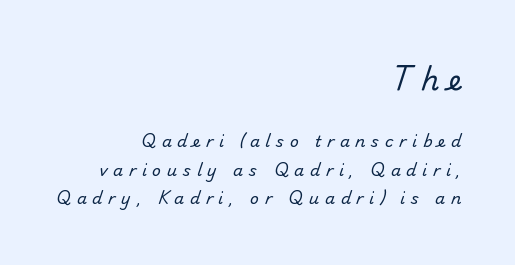
{"serif": "no", "bold": "no", "weight": "regular", "width": "normal", "stroke_contrast": "low", "x_height": "small", "monospaced": "no", "underline": "no", "align": "right", "line_spacing_ratio": 1.78, "letter_spacing": "wide", "letter_spacing_em": 0.35, "larger_block": "first", "size_ratio": 1.75, "glyph_px": 28}
